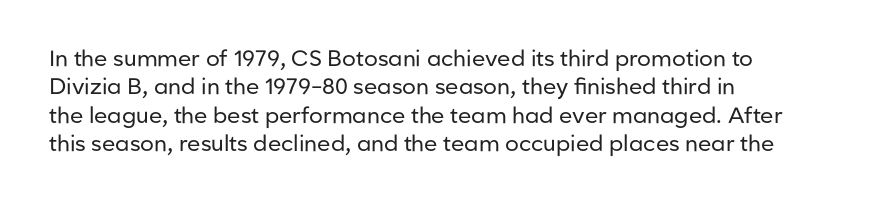
The image shows 22 px text type, upright; set left-aligned, normal line spacing (1.29x), normal letter spacing, not underlined.
